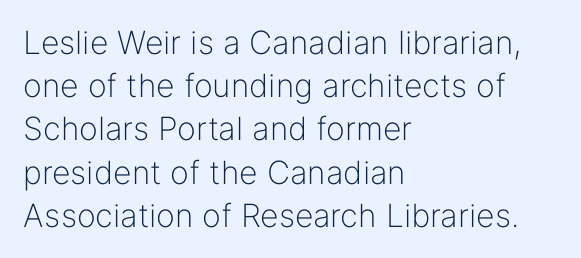
{"serif": "no", "italic": "no", "bold": "no", "weight": "light", "width": "normal", "stroke_contrast": "low", "x_height": "medium", "monospaced": "no", "underline": "no", "align": "left", "line_spacing": "normal", "line_spacing_ratio": 1.35, "letter_spacing": "normal", "letter_spacing_em": 0.0, "glyph_px": 32}
